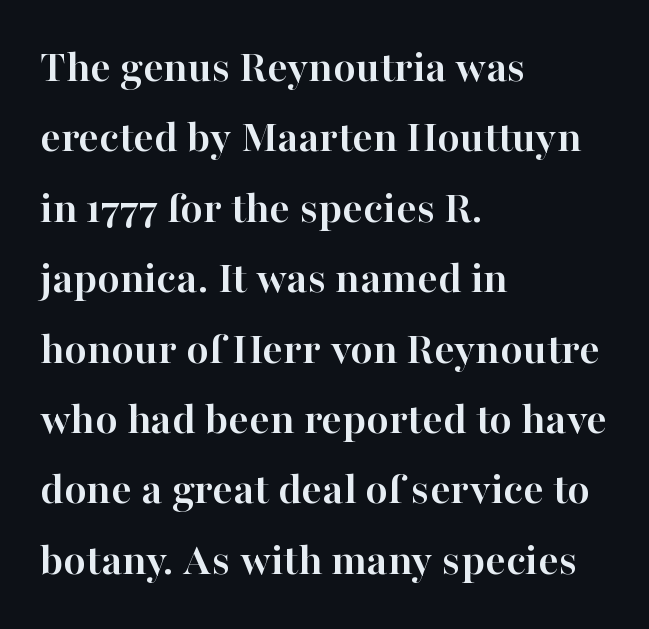
Q: Is the text bold? A: Yes.
Q: Is the text italic (slanted)? A: No, it is upright.
Q: Is the typeface a serif or a sans-serif typeface? A: Serif.
Q: Is the text underlined? A: No.
Q: How is the paragraph aligned? A: Left-aligned.
Q: Is the spacing between letters normal or unusually wide? A: Normal.
Q: Is the spacing between lines tight, normal or loose? A: Normal.
Q: Width (condensed, normal, or wide)? A: Normal.
Q: Stroke contrast? A: High.
Q: x-height? A: Medium.
Q: Monospaced? A: No.
